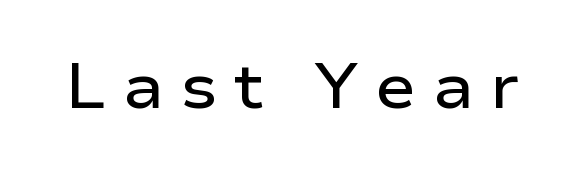
The image shows 62 px semibold, wide sans-serif type, upright; set unusually wide letter spacing (+0.26 em), not underlined; low stroke contrast and a medium x-height.
